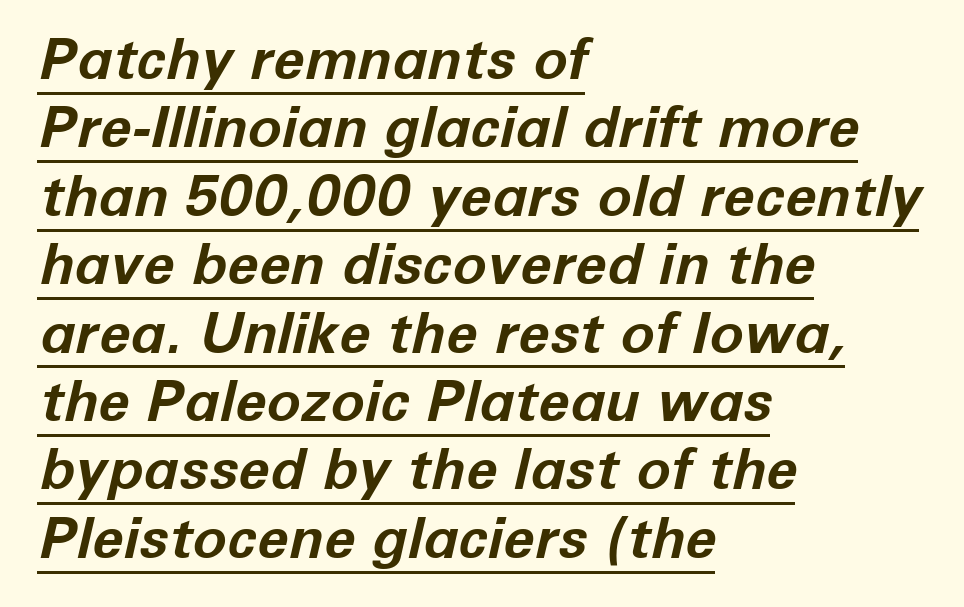
Underlining? Definitely there. The face used here has the dense, thick strokes of a bold. Do the characters align in a grid? No, the font is proportional. Short and long lines alike share a common starting point at left.
